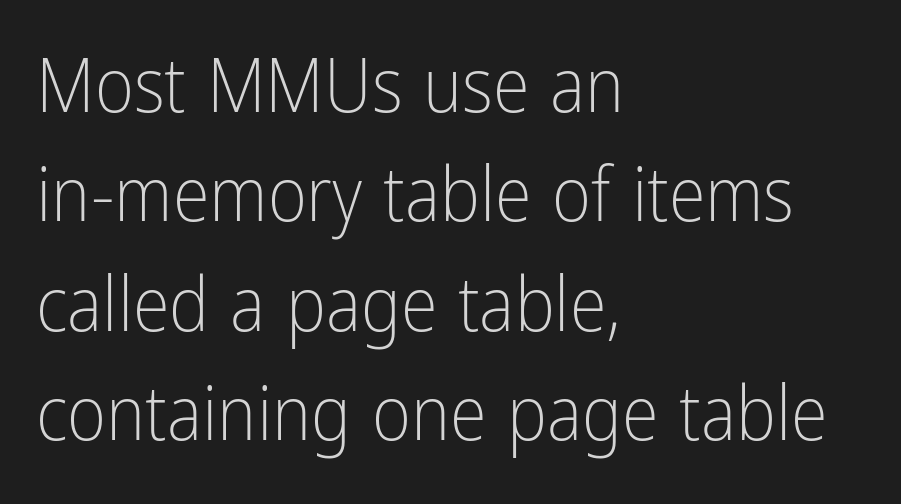
The image shows 75 px light, condensed sans-serif type, upright; set left-aligned, normal line spacing (1.46x), normal letter spacing, not underlined; low stroke contrast and a medium x-height.
